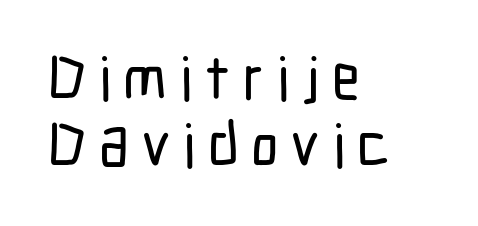
The image shows 61 px condensed sans-serif type, upright; set left-aligned, tight line spacing (1.1x), unusually wide letter spacing (+0.2 em), not underlined; low stroke contrast and a medium x-height.
